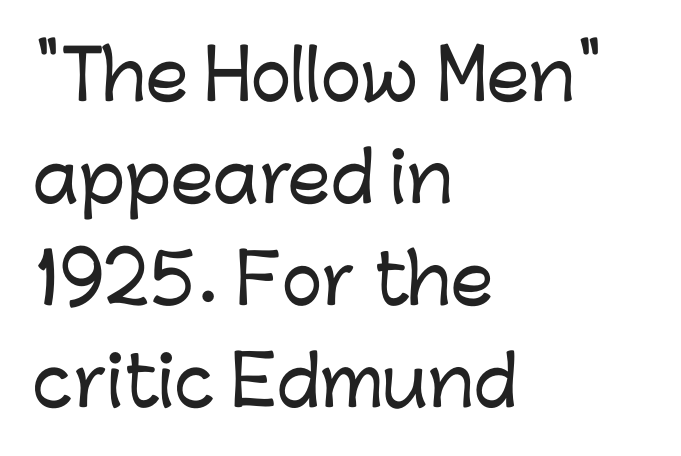
{"serif": "no", "italic": "no", "width": "normal", "stroke_contrast": "low", "x_height": "medium", "monospaced": "no", "underline": "no", "align": "left", "line_spacing": "normal", "line_spacing_ratio": 1.5, "letter_spacing": "normal", "letter_spacing_em": 0.0, "glyph_px": 68}
